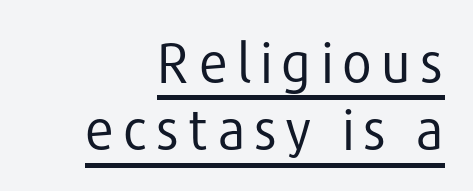
Q: Is the text bold? A: No.
Q: Is the text italic (slanted)? A: No, it is upright.
Q: Is the typeface a serif or a sans-serif typeface? A: Sans-serif.
Q: Is the text underlined? A: Yes.
Q: How is the paragraph aligned? A: Right-aligned.
Q: Is the spacing between lines tight, normal or loose? A: Normal.
Q: Width (condensed, normal, or wide)? A: Normal.
Q: Stroke contrast? A: Low.
Q: x-height? A: Medium.
Q: Monospaced? A: No.
